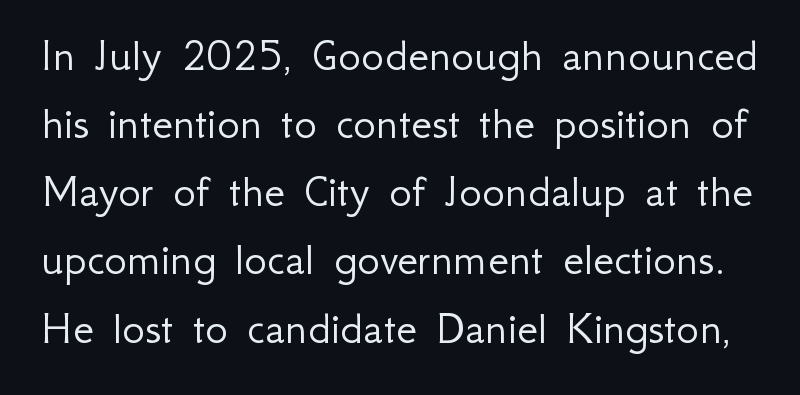
The letters advance in unequal steps, a hallmark of proportional type. Compared with typical body copy, the letter spacing here is the same. Interline gaps are of average width in this sample. The designer went with a sans here, leaving each stem footless.
